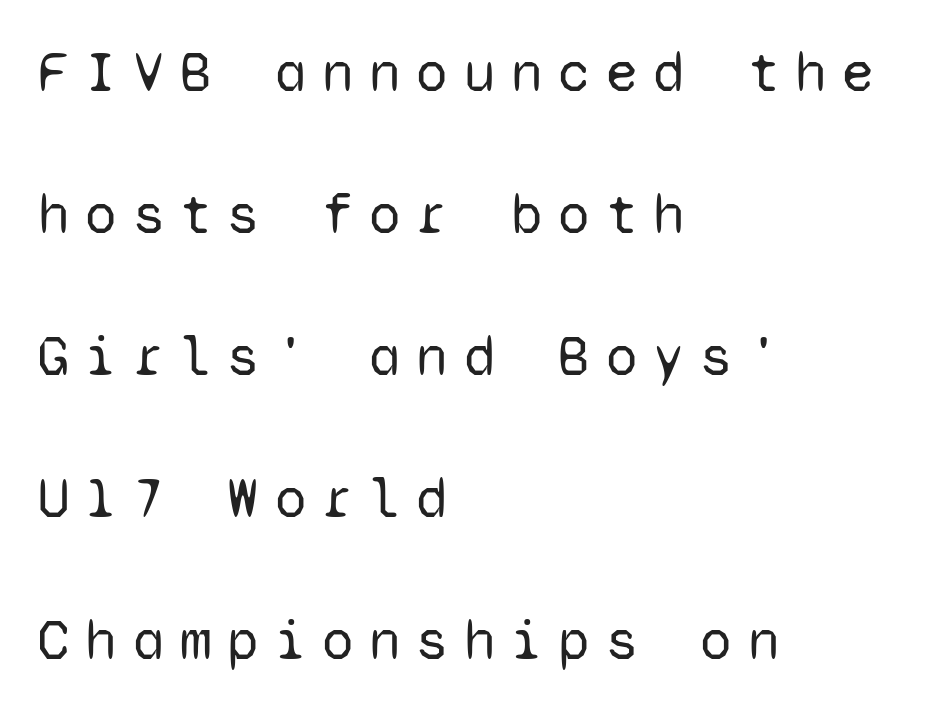
{"serif": "no", "italic": "no", "bold": "no", "weight": "regular", "width": "normal", "stroke_contrast": "low", "x_height": "medium", "monospaced": "yes", "underline": "no", "align": "left", "line_spacing": "loose", "line_spacing_ratio": 2.49, "letter_spacing": "wide", "letter_spacing_em": 0.28, "glyph_px": 57}
